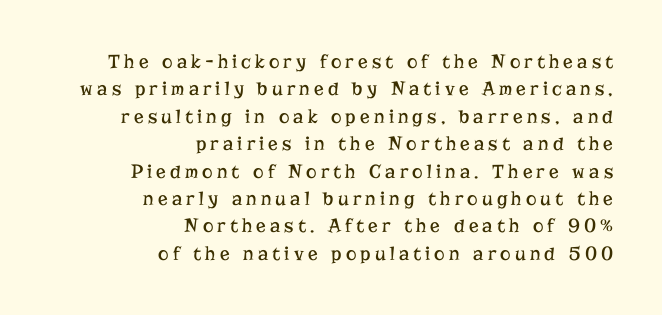
Horizontal alignment here is rightward, an uncommon choice for prose. Italic: no, the glyphs are upright roman. Successive baselines arrive at the customary interval. Each stroke keeps to a modest, everyday thickness or less. Descenders are the only things crossing below the line.
